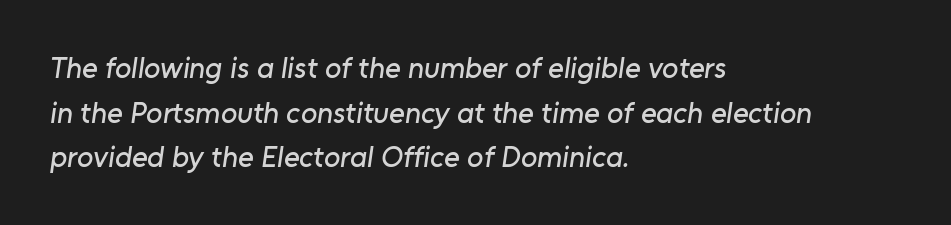
The image shows 30 px sans-serif type; set left-aligned, normal line spacing (1.49x), normal letter spacing, not underlined; low stroke contrast and a medium x-height.
